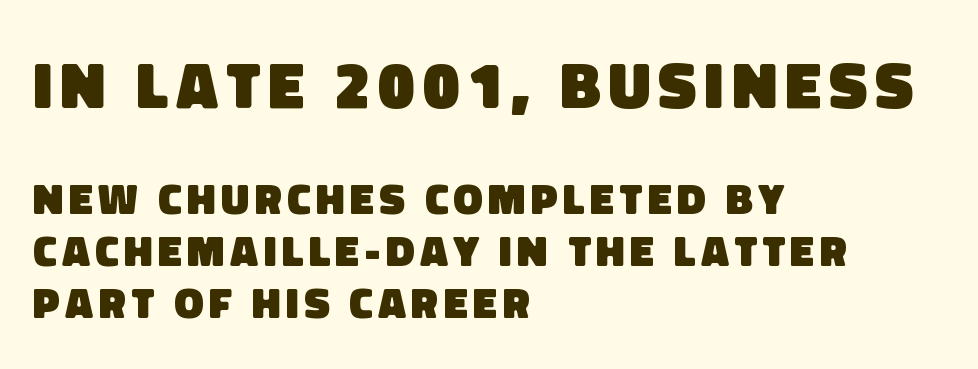
The image shows 66 px heavy sans-serif type; set left-aligned, line spacing 1.18x, not underlined; the first (top) block is 1.5x larger; low stroke contrast and a large x-height.
